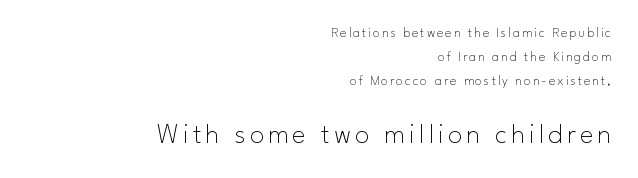
Q: Is the text bold? A: No.
Q: Is the text italic (slanted)? A: No, it is upright.
Q: Is the typeface a serif or a sans-serif typeface? A: Sans-serif.
Q: Is the text underlined? A: No.
Q: How is the paragraph aligned? A: Right-aligned.
Q: Which block of text is set in a larger size, the first (top) or the second (bottom)? A: The second (bottom) one.
Q: Width (condensed, normal, or wide)? A: Normal.
Q: Stroke contrast? A: Low.
Q: x-height? A: Small.
Q: Monospaced? A: No.
